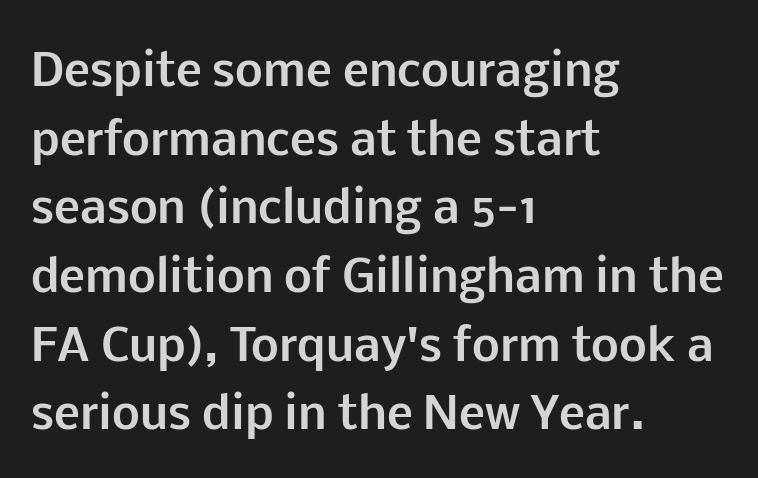
{"serif": "no", "italic": "no", "bold": "yes", "weight": "bold", "width": "normal", "stroke_contrast": "low", "x_height": "medium", "monospaced": "no", "underline": "no", "align": "left", "line_spacing": "normal", "line_spacing_ratio": 1.56, "letter_spacing": "normal", "letter_spacing_em": 0.0, "glyph_px": 44}
